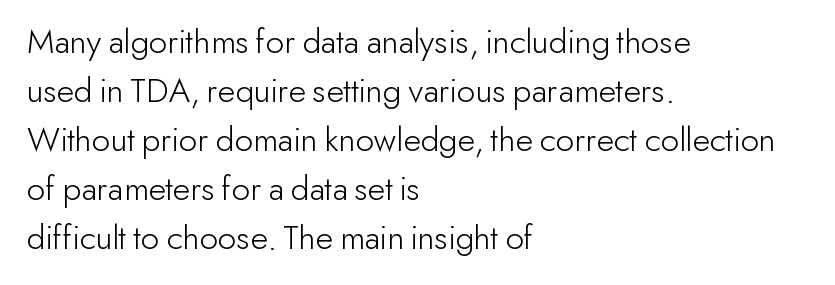
Line spacing here is normal. Compared with typical body copy, the letter spacing here is the same. Does the copy run flush right? No — it runs flush left. Unlike a traditional serif, this face leaves its strokes unadorned. Each letter keeps its own natural width here, so spacing adapts to shape.
